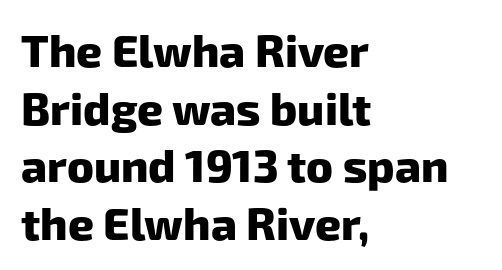
Q: Is the text bold? A: Yes.
Q: Is the typeface a serif or a sans-serif typeface? A: Sans-serif.
Q: Is the text underlined? A: No.
Q: How is the paragraph aligned? A: Left-aligned.
Q: Is the spacing between letters normal or unusually wide? A: Normal.
Q: Is the spacing between lines tight, normal or loose? A: Normal.
Q: Width (condensed, normal, or wide)? A: Normal.
Q: Stroke contrast? A: Low.
Q: x-height? A: Medium.
Q: Monospaced? A: No.
